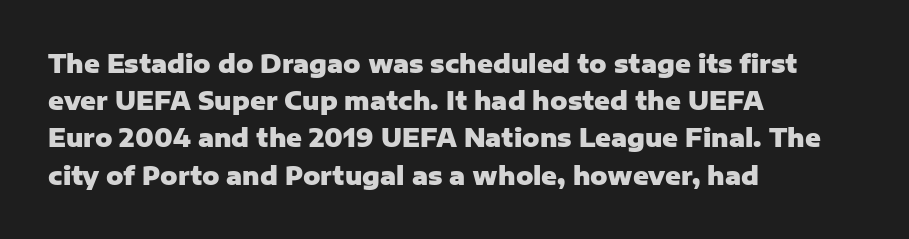
The image shows 24 px bold type, upright; set left-aligned, normal line spacing (1.55x), normal letter spacing, not underlined.
